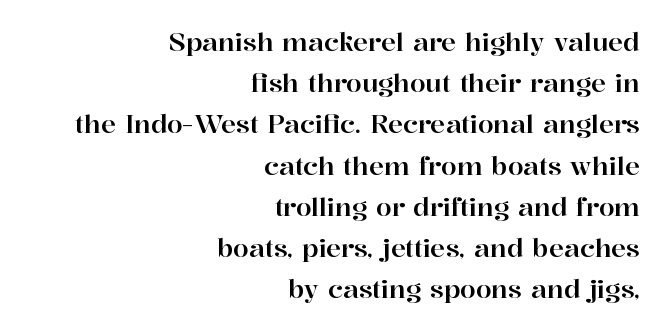
{"italic": "no", "underline": "no", "align": "right", "line_spacing": "normal", "line_spacing_ratio": 1.65, "letter_spacing": "normal", "letter_spacing_em": 0.0, "glyph_px": 25}
